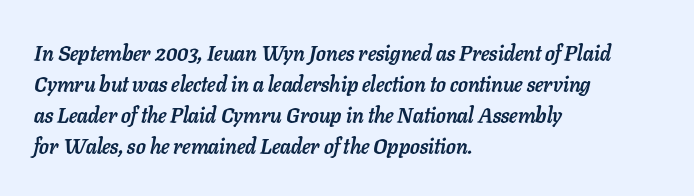
{"italic": "yes", "lean": "right", "slant_degrees": 11, "bold": "yes", "underline": "no", "align": "left", "line_spacing": "normal", "line_spacing_ratio": 1.48, "letter_spacing": "normal", "letter_spacing_em": 0.0, "glyph_px": 21}
